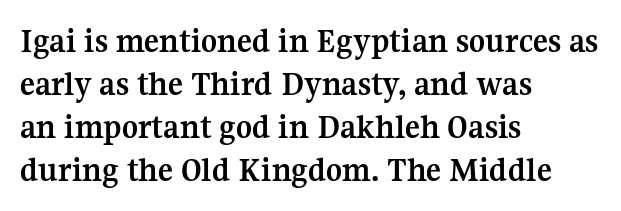
The image shows 35 px semibold serif type, upright; set left-aligned, line spacing 1.23x, normal letter spacing, not underlined; medium stroke contrast and a medium x-height.
